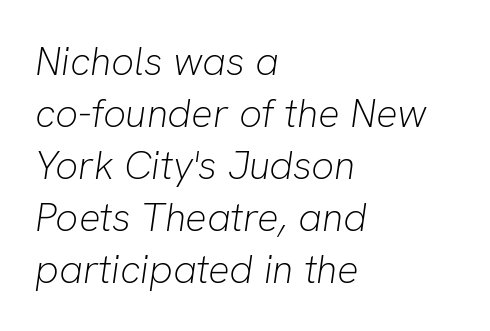
Q: Is the text bold? A: No.
Q: Is the text italic (slanted)? A: Yes, it leans right by about 8 degrees.
Q: Is the text underlined? A: No.
Q: How is the paragraph aligned? A: Left-aligned.
Q: Is the spacing between letters normal or unusually wide? A: Normal.
Q: Is the spacing between lines tight, normal or loose? A: Normal.
Q: Width (condensed, normal, or wide)? A: Normal.
Q: Stroke contrast? A: Low.
Q: x-height? A: Medium.
Q: Monospaced? A: No.
